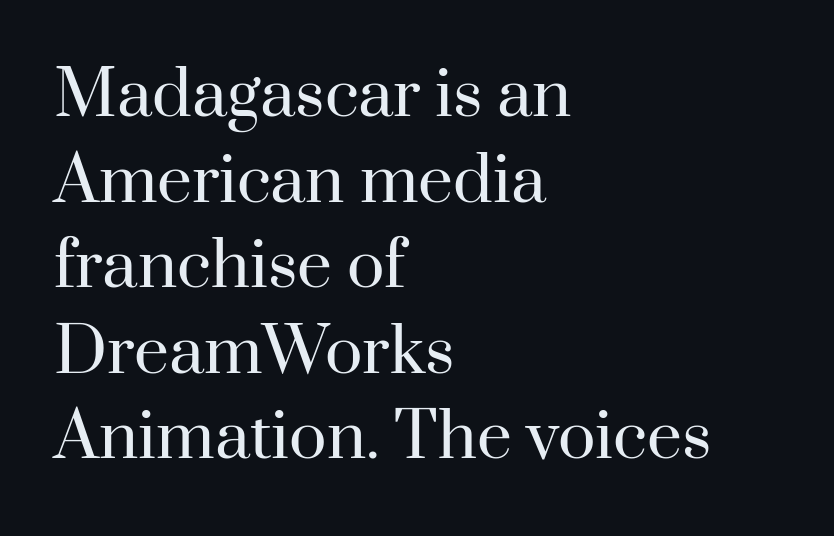
Q: Is the text bold? A: No.
Q: Is the text italic (slanted)? A: No, it is upright.
Q: Is the typeface a serif or a sans-serif typeface? A: Serif.
Q: Is the text underlined? A: No.
Q: How is the paragraph aligned? A: Left-aligned.
Q: Is the spacing between letters normal or unusually wide? A: Normal.
Q: Is the spacing between lines tight, normal or loose? A: Normal.
Q: Width (condensed, normal, or wide)? A: Normal.
Q: Stroke contrast? A: High.
Q: x-height? A: Small.
Q: Monospaced? A: No.
